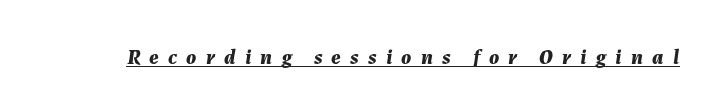
{"italic": "yes", "lean": "right", "slant_degrees": 7, "bold": "yes", "underline": "yes", "letter_spacing": "wide", "letter_spacing_em": 0.44, "glyph_px": 21}
